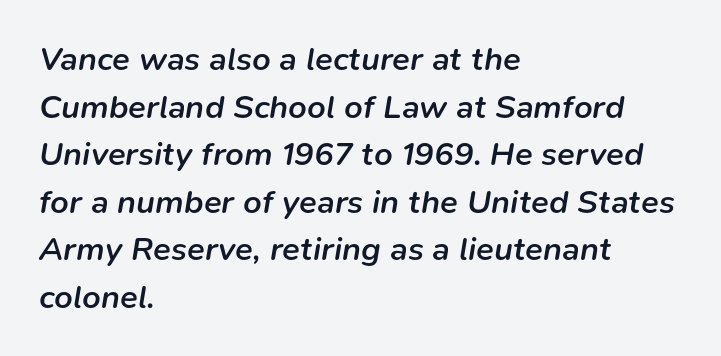
The image shows 33 px semibold type, italic (leaning right); set left-aligned, normal line spacing (1.44x), normal letter spacing, not underlined; low stroke contrast and a medium x-height.
